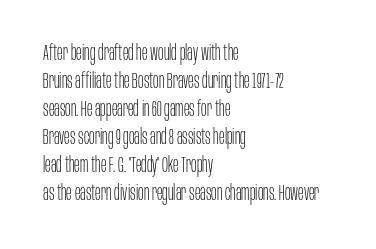
Q: Is the text bold? A: No.
Q: Is the text italic (slanted)? A: No, it is upright.
Q: Is the text underlined? A: No.
Q: How is the paragraph aligned? A: Left-aligned.
Q: Is the spacing between letters normal or unusually wide? A: Normal.
Q: Is the spacing between lines tight, normal or loose? A: Normal.
